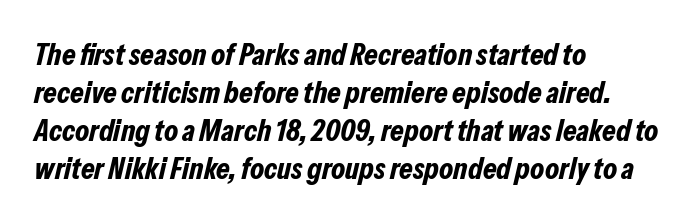
Q: Is the text bold? A: Yes.
Q: Is the text italic (slanted)? A: Yes, it leans right by about 13 degrees.
Q: Is the text underlined? A: No.
Q: How is the paragraph aligned? A: Left-aligned.
Q: Is the spacing between letters normal or unusually wide? A: Normal.
Q: Width (condensed, normal, or wide)? A: Condensed.
Q: Stroke contrast? A: Low.
Q: x-height? A: Medium.
Q: Monospaced? A: No.
